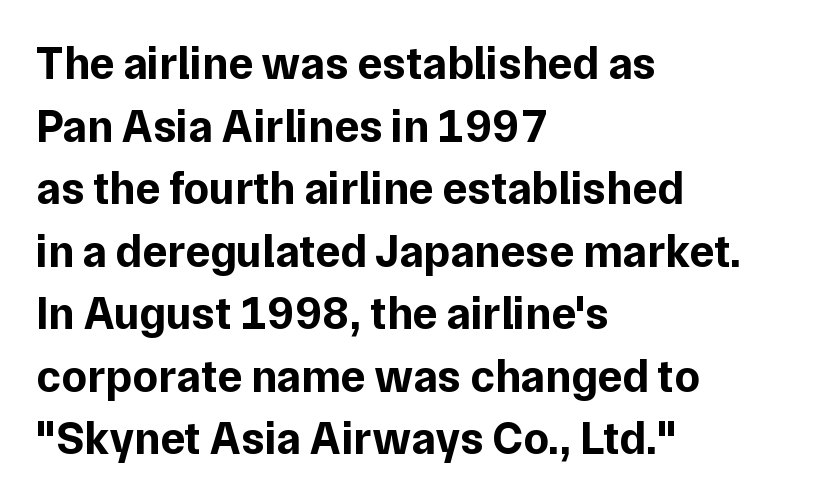
Q: Is the text bold? A: Yes.
Q: Is the text italic (slanted)? A: No, it is upright.
Q: Is the typeface a serif or a sans-serif typeface? A: Sans-serif.
Q: Is the text underlined? A: No.
Q: How is the paragraph aligned? A: Left-aligned.
Q: Is the spacing between letters normal or unusually wide? A: Normal.
Q: Is the spacing between lines tight, normal or loose? A: Normal.
Q: Width (condensed, normal, or wide)? A: Normal.
Q: Stroke contrast? A: Low.
Q: x-height? A: Medium.
Q: Monospaced? A: No.
